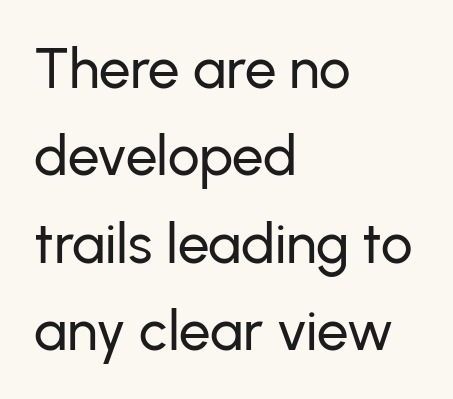
Q: Is the text italic (slanted)? A: No, it is upright.
Q: Is the typeface a serif or a sans-serif typeface? A: Sans-serif.
Q: Is the text underlined? A: No.
Q: How is the paragraph aligned? A: Left-aligned.
Q: Is the spacing between letters normal or unusually wide? A: Normal.
Q: Is the spacing between lines tight, normal or loose? A: Normal.
Q: Width (condensed, normal, or wide)? A: Normal.
Q: Stroke contrast? A: Low.
Q: x-height? A: Medium.
Q: Monospaced? A: No.
